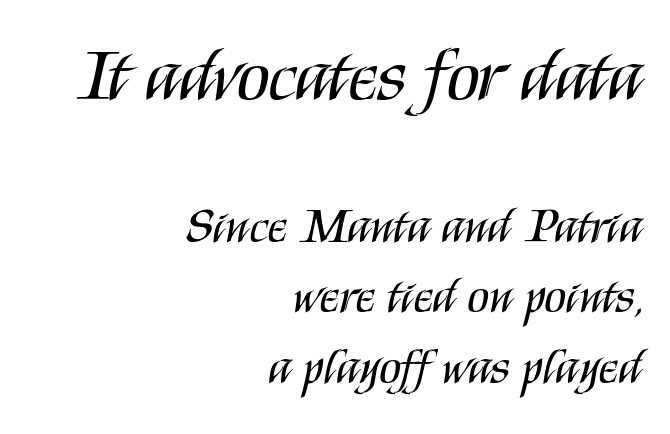
The image shows 75 px regular-weight, condensed sans-serif type; set right-aligned, normal line spacing (1.41x), normal letter spacing, not underlined; the first (top) block is 1.5x larger; medium stroke contrast and a large x-height.
